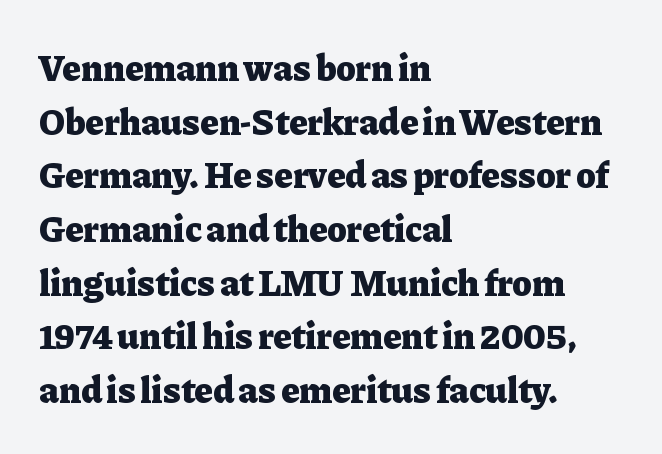
{"serif": "yes", "italic": "no", "bold": "yes", "weight": "heavy", "width": "normal", "stroke_contrast": "low", "x_height": "medium", "monospaced": "no", "underline": "no", "align": "left", "line_spacing": "normal", "line_spacing_ratio": 1.45, "letter_spacing": "normal", "letter_spacing_em": 0.0, "glyph_px": 37}
